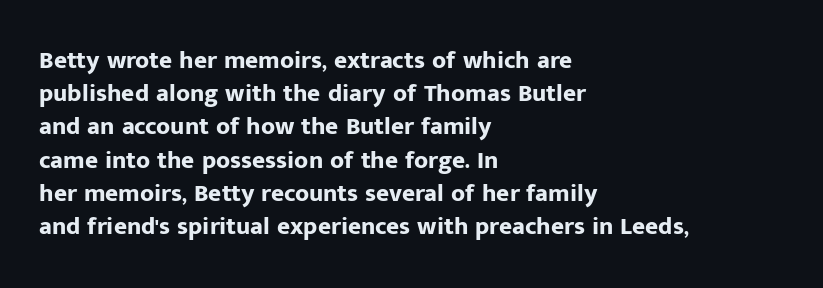
{"italic": "no", "bold": "yes", "underline": "no", "align": "left", "line_spacing": "normal", "line_spacing_ratio": 1.33, "letter_spacing": "normal", "letter_spacing_em": 0.0, "glyph_px": 25}
